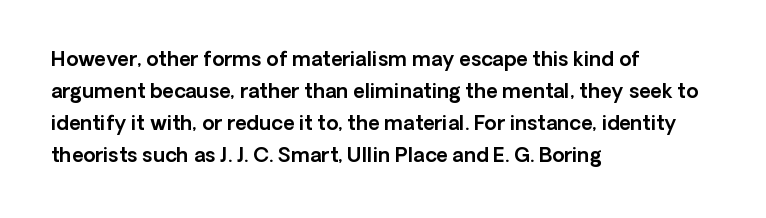
The image shows 20 px text type, upright; set left-aligned, normal line spacing (1.6x), normal letter spacing, not underlined.
